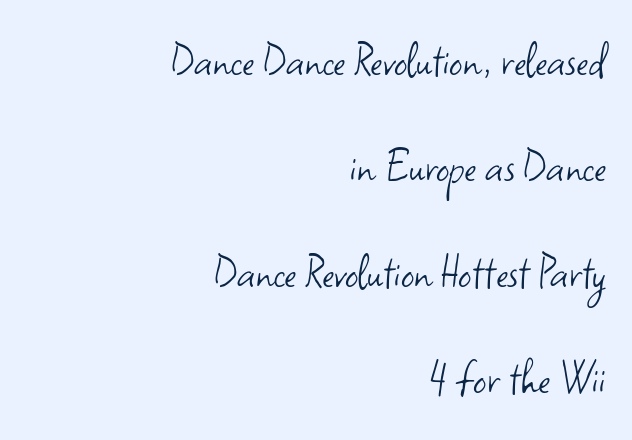
{"serif": "no", "bold": "no", "weight": "light", "width": "normal", "stroke_contrast": "low", "x_height": "small", "monospaced": "no", "underline": "no", "align": "right", "line_spacing": "loose", "line_spacing_ratio": 2.04, "letter_spacing": "normal", "letter_spacing_em": 0.0, "glyph_px": 52}
